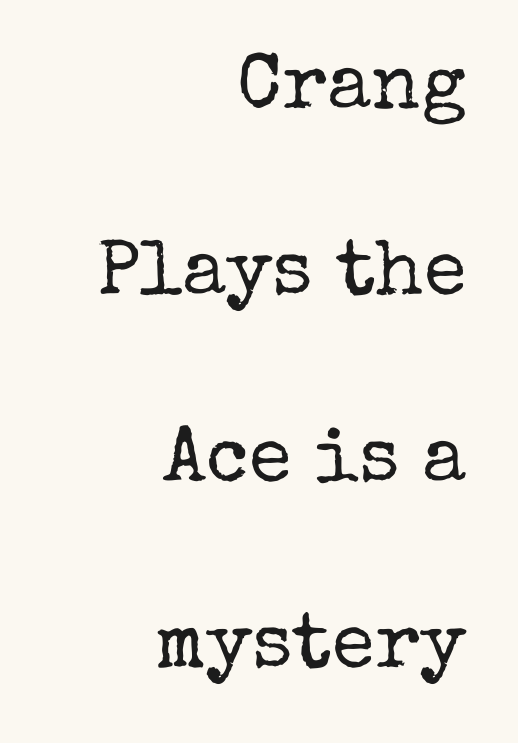
Q: Is the text bold? A: No.
Q: Is the text italic (slanted)? A: No, it is upright.
Q: Is the typeface a serif or a sans-serif typeface? A: Serif.
Q: Is the text underlined? A: No.
Q: How is the paragraph aligned? A: Right-aligned.
Q: Is the spacing between letters normal or unusually wide? A: Normal.
Q: Is the spacing between lines tight, normal or loose? A: Loose.
Q: Width (condensed, normal, or wide)? A: Normal.
Q: Stroke contrast? A: Low.
Q: x-height? A: Medium.
Q: Monospaced? A: No.
